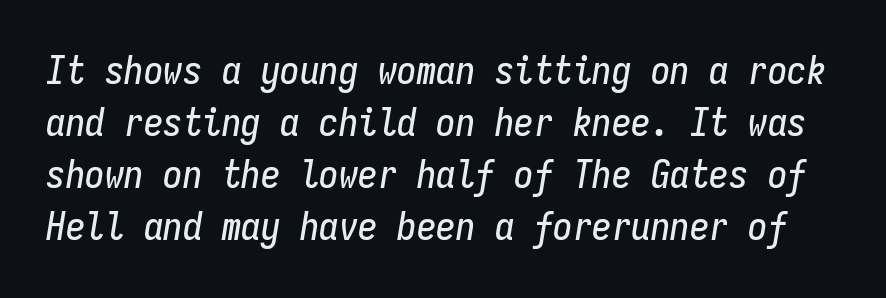
{"italic": "yes", "lean": "right", "slant_degrees": 9, "width": "condensed", "stroke_contrast": "low", "x_height": "medium", "monospaced": "yes", "underline": "no", "line_spacing": "normal", "line_spacing_ratio": 1.33, "letter_spacing": "normal", "letter_spacing_em": 0.0, "glyph_px": 39}
